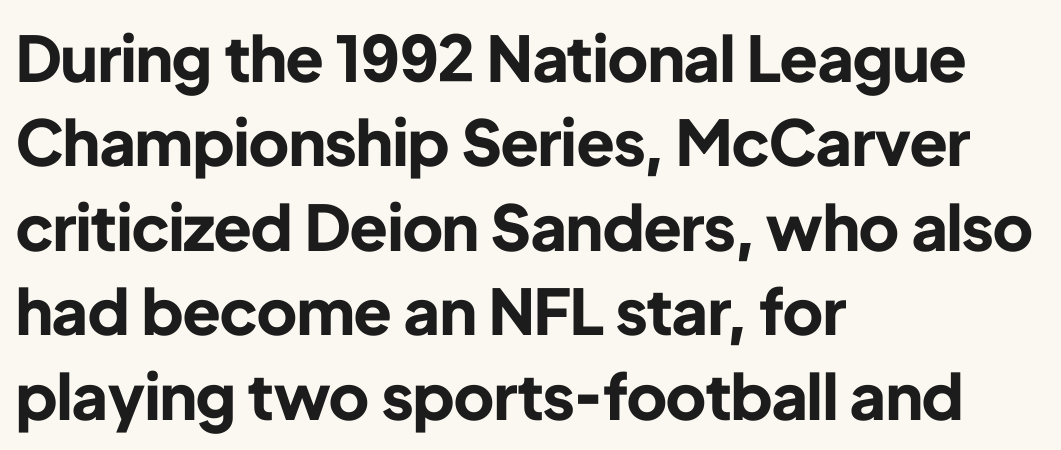
Q: Is the text bold? A: Yes.
Q: Is the text italic (slanted)? A: No, it is upright.
Q: Is the typeface a serif or a sans-serif typeface? A: Sans-serif.
Q: Is the text underlined? A: No.
Q: How is the paragraph aligned? A: Left-aligned.
Q: Is the spacing between letters normal or unusually wide? A: Normal.
Q: Is the spacing between lines tight, normal or loose? A: Normal.
Q: Width (condensed, normal, or wide)? A: Normal.
Q: Stroke contrast? A: Low.
Q: x-height? A: Medium.
Q: Monospaced? A: No.
